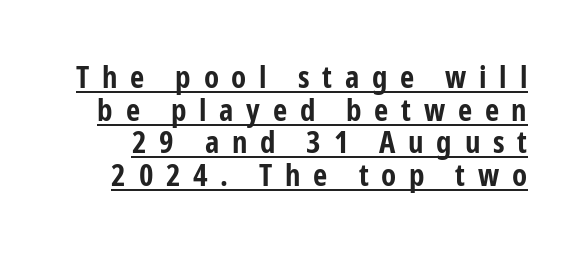
The space between consecutive lines is stingy. Tall strokes in this sample are plumb rather than angled. Pretty heavy lettering here — definitely bold. Every word sits above its own underline.
